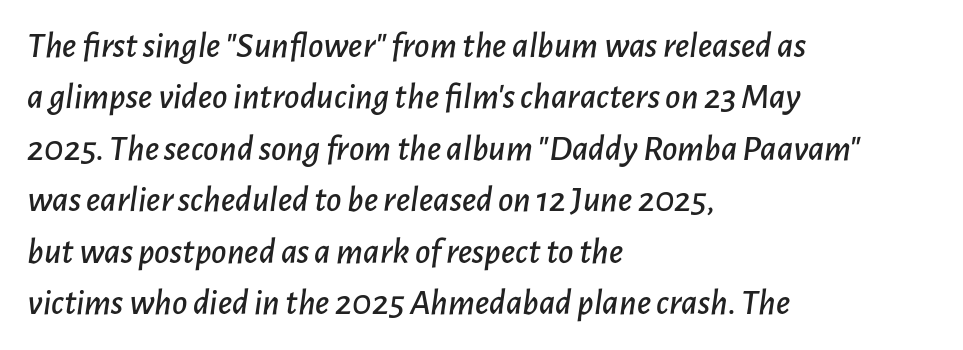
Q: Is the text italic (slanted)? A: Yes, it leans right by about 7 degrees.
Q: Is the text underlined? A: No.
Q: How is the paragraph aligned? A: Left-aligned.
Q: Is the spacing between letters normal or unusually wide? A: Normal.
Q: Is the spacing between lines tight, normal or loose? A: Normal.
Q: Width (condensed, normal, or wide)? A: Normal.
Q: Stroke contrast? A: Low.
Q: x-height? A: Medium.
Q: Monospaced? A: No.
